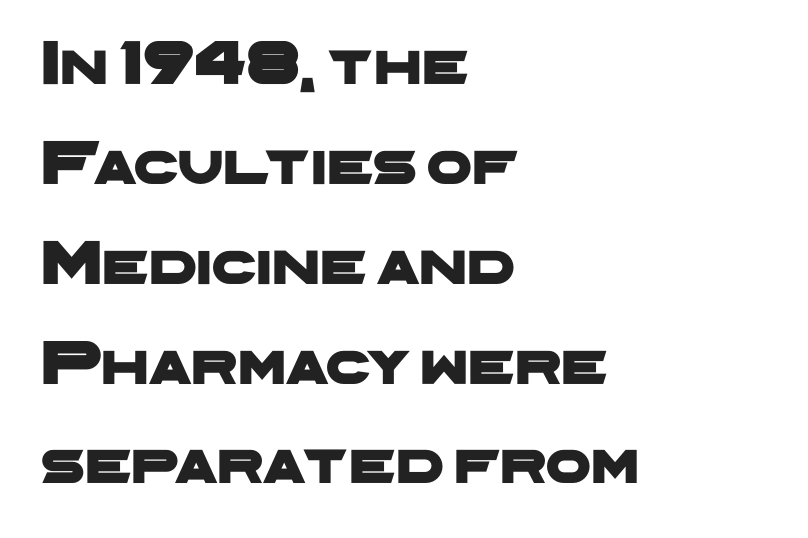
Varying glyph widths throughout — classic text-font behaviour. Leading matches the norm, producing a regular column. Observe the ordinary spacing: letters are neighbours, not strangers. Quick note: underline off. Font category for this specimen: sans-serif.
